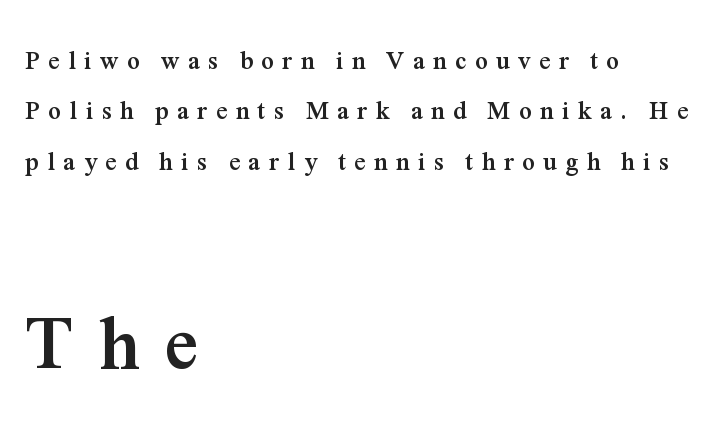
The image shows 75 px semibold serif type, upright; set left-aligned, loose line spacing (2.02x), unusually wide letter spacing (+0.34 em), not underlined; the second (bottom) block is 3.0x larger; medium stroke contrast and a medium x-height.
